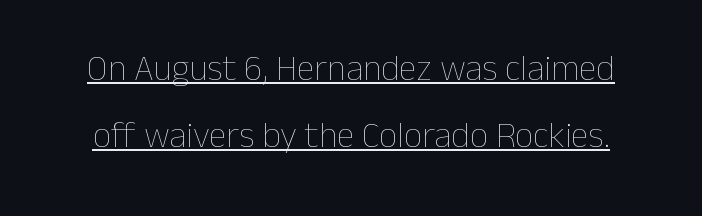
{"italic": "no", "bold": "no", "weight": "thin", "width": "normal", "stroke_contrast": "low", "x_height": "medium", "monospaced": "no", "underline": "yes", "line_spacing_ratio": 1.87, "letter_spacing": "normal", "letter_spacing_em": 0.0, "glyph_px": 36}
